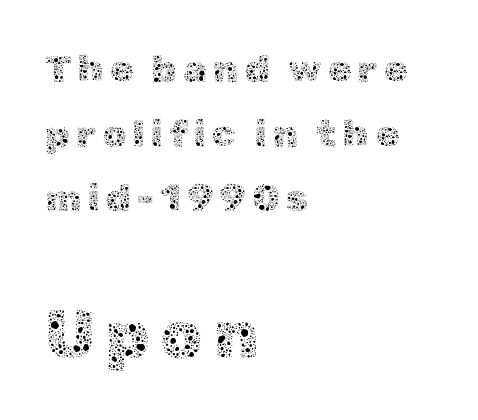
This block has exactly the height ordinary leading produces. The lines are quadded left. Note the varied advance widths — an 'i' is clearly narrower than an 'm'. Bold? No — there's no thickening of the strokes.
